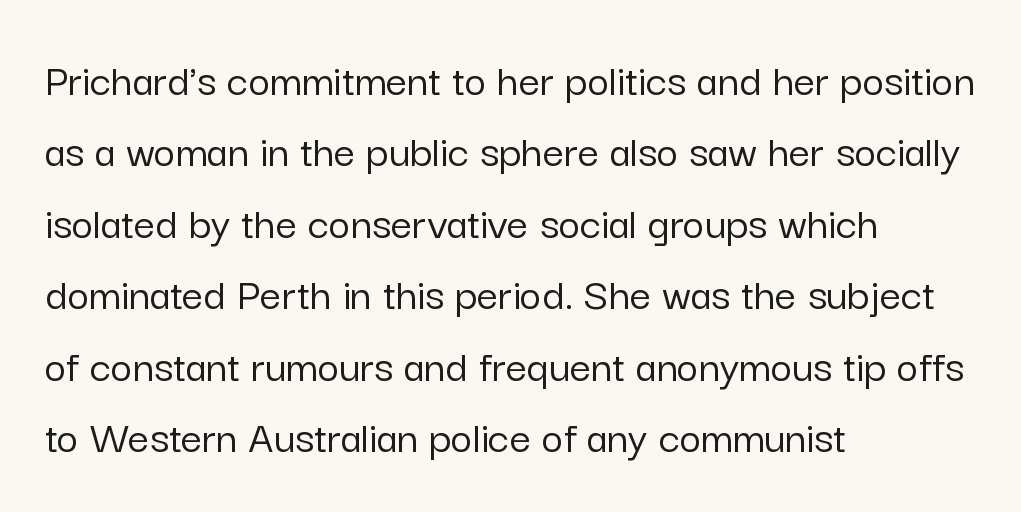
The image shows 47 px sans-serif type, upright; set left-aligned, normal line spacing (1.52x), normal letter spacing, not underlined; low stroke contrast and a medium x-height.
